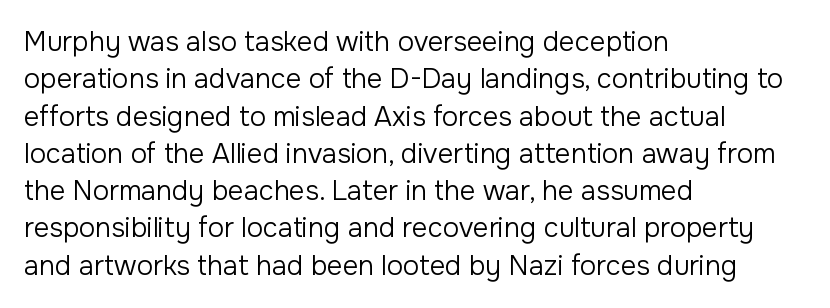
The image shows 27 px text type, upright; set left-aligned, normal line spacing (1.38x), normal letter spacing, not underlined.
